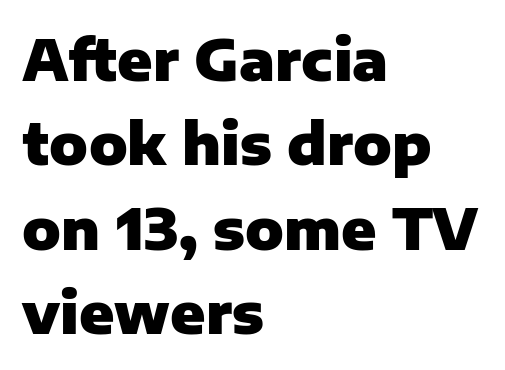
The image shows 57 px heavy sans-serif type, upright; set left-aligned, normal line spacing (1.48x), normal letter spacing, not underlined; low stroke contrast and a medium x-height.
